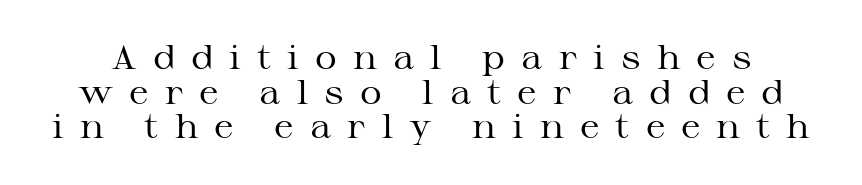
{"serif": "yes", "italic": "no", "bold": "no", "weight": "regular", "width": "wide", "stroke_contrast": "medium", "x_height": "medium", "monospaced": "no", "underline": "no", "line_spacing": "tight", "line_spacing_ratio": 1.02, "letter_spacing": "wide", "letter_spacing_em": 0.47, "glyph_px": 34}
